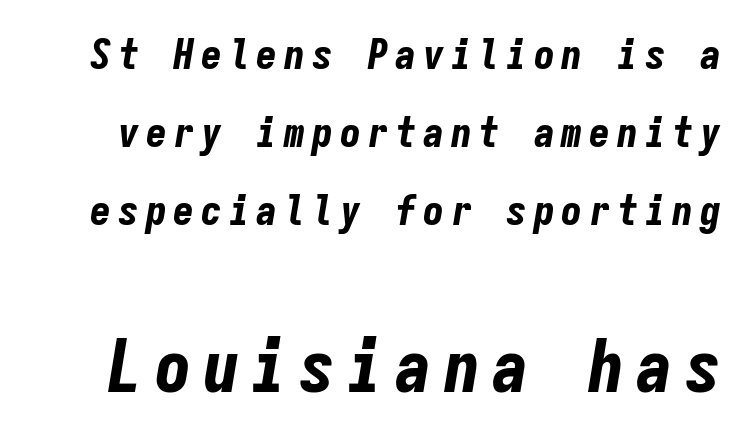
{"italic": "yes", "lean": "right", "slant_degrees": 9, "bold": "yes", "weight": "bold", "width": "condensed", "stroke_contrast": "low", "x_height": "medium", "monospaced": "yes", "underline": "no", "line_spacing_ratio": 1.86, "larger_block": "second", "size_ratio": 1.74, "glyph_px": 73}
